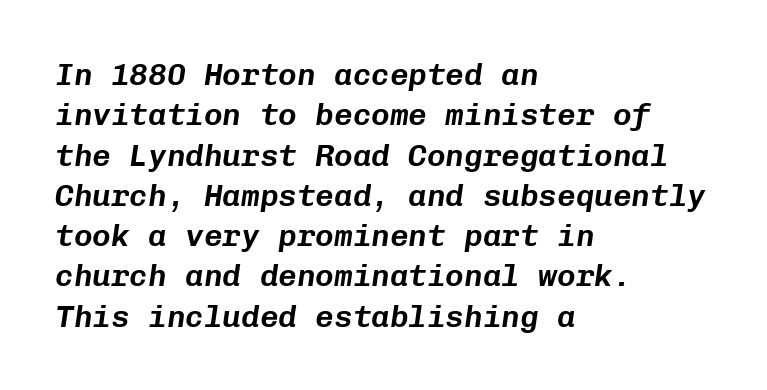
Q: Is the text italic (slanted)? A: Yes, it leans right by about 8 degrees.
Q: Is the text underlined? A: No.
Q: How is the paragraph aligned? A: Left-aligned.
Q: Is the spacing between letters normal or unusually wide? A: Normal.
Q: Is the spacing between lines tight, normal or loose? A: Normal.
Q: Width (condensed, normal, or wide)? A: Normal.
Q: Stroke contrast? A: Low.
Q: x-height? A: Medium.
Q: Monospaced? A: Yes.
